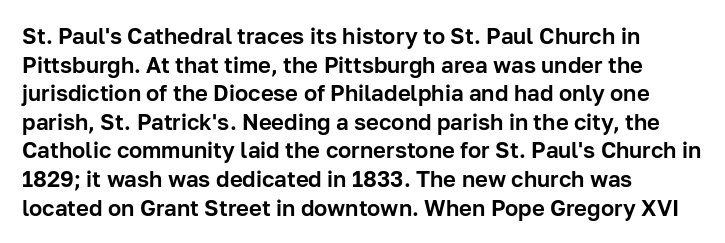
{"italic": "no", "underline": "no", "align": "left", "line_spacing": "normal", "line_spacing_ratio": 1.3, "letter_spacing": "normal", "letter_spacing_em": 0.0, "glyph_px": 22}
